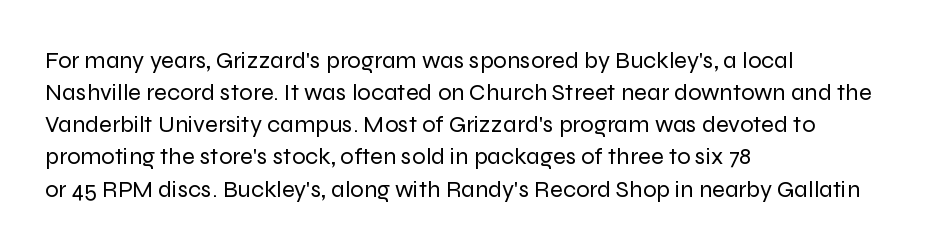
The strip under each line holds only bare page. You could call the tracking neutral — neither tight nor loose. Where is the straight margin? On the left. Upright lettering throughout. The weight tops out at a normal text grade.
